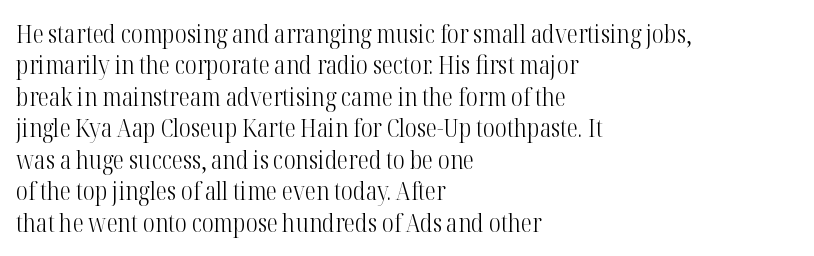
Q: Is the text bold? A: No.
Q: Is the text italic (slanted)? A: No, it is upright.
Q: Is the text underlined? A: No.
Q: How is the paragraph aligned? A: Left-aligned.
Q: Is the spacing between letters normal or unusually wide? A: Normal.
Q: Is the spacing between lines tight, normal or loose? A: Normal.
